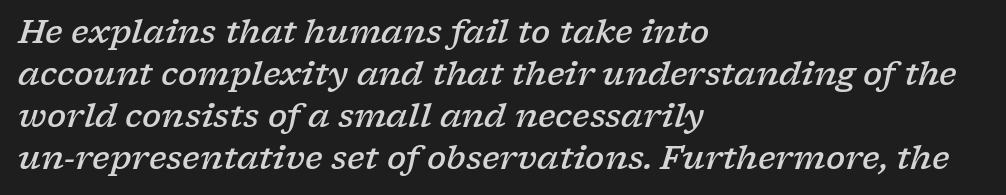
The image shows 32 px semibold, wide serif type, italic (leaning right); set left-aligned, normal line spacing (1.31x), normal letter spacing, not underlined; low stroke contrast and a medium x-height.
